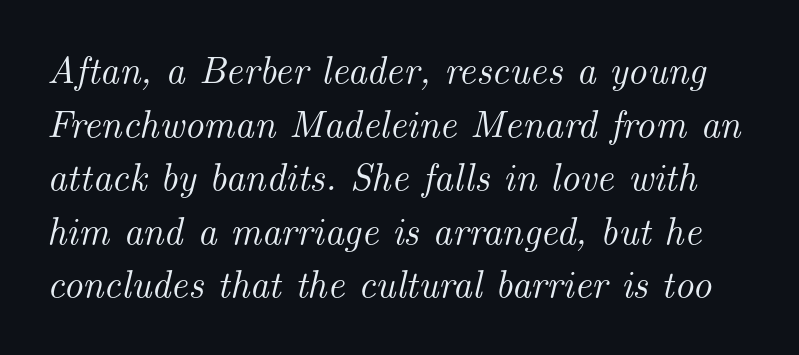
Q: Is the text italic (slanted)? A: Yes, it leans right by about 14 degrees.
Q: Is the typeface a serif or a sans-serif typeface? A: Serif.
Q: Is the text underlined? A: No.
Q: Is the spacing between letters normal or unusually wide? A: Normal.
Q: Is the spacing between lines tight, normal or loose? A: Normal.
Q: Width (condensed, normal, or wide)? A: Normal.
Q: Stroke contrast? A: Medium.
Q: x-height? A: Small.
Q: Monospaced? A: No.
